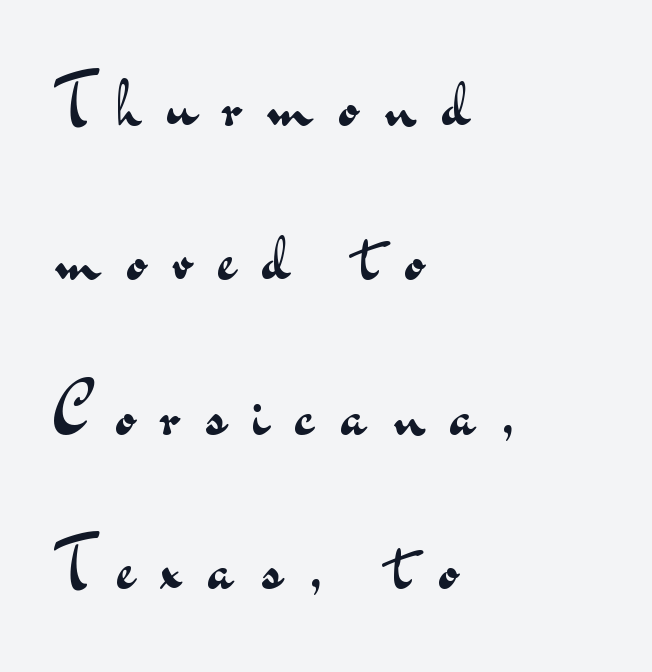
Tracking value appears strongly positive — letters spread wide. Type style note: lacks serifs. Compared with typical paragraphs, the rows here are farther apart. The face looks like a standard text weight, possibly lighter.
